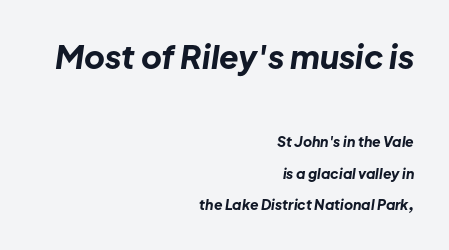
Q: Is the text bold? A: Yes.
Q: Is the text italic (slanted)? A: Yes, it leans right by about 8 degrees.
Q: Is the text underlined? A: No.
Q: How is the paragraph aligned? A: Right-aligned.
Q: Is the spacing between letters normal or unusually wide? A: Normal.
Q: Is the spacing between lines tight, normal or loose? A: Loose.
Q: Which block of text is set in a larger size, the first (top) or the second (bottom)? A: The first (top) one.
Q: Width (condensed, normal, or wide)? A: Normal.
Q: Stroke contrast? A: Low.
Q: x-height? A: Medium.
Q: Monospaced? A: No.
